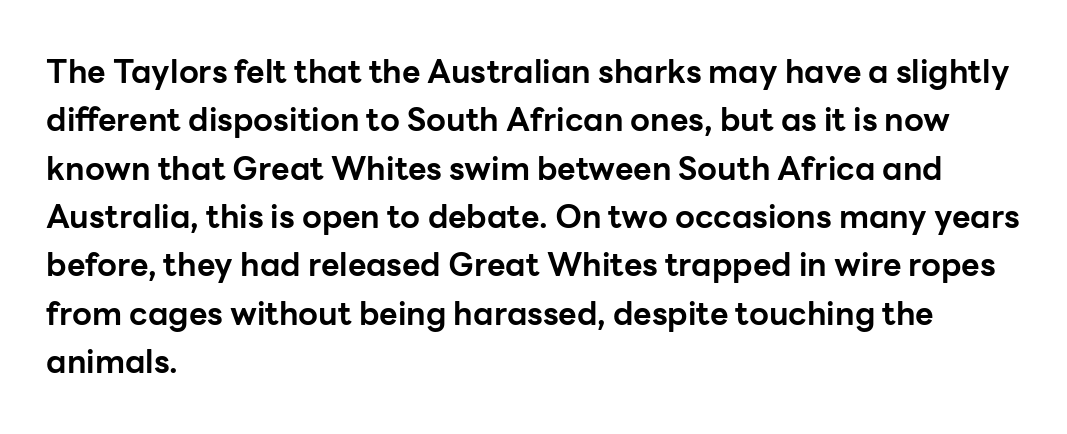
The image shows 32 px bold sans-serif type, upright; set left-aligned, normal line spacing (1.51x), normal letter spacing, not underlined; low stroke contrast and a medium x-height.
